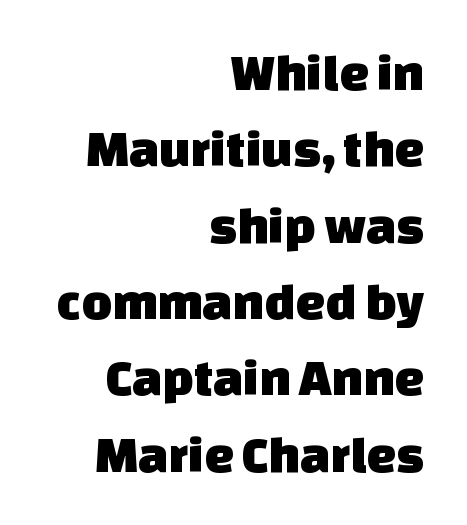
{"serif": "no", "width": "normal", "stroke_contrast": "low", "x_height": "large", "monospaced": "no", "underline": "no", "align": "right", "line_spacing": "normal", "line_spacing_ratio": 1.44, "letter_spacing": "normal", "letter_spacing_em": 0.0, "glyph_px": 53}
